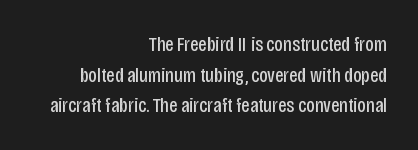
Q: Is the text bold? A: No.
Q: Is the text italic (slanted)? A: No, it is upright.
Q: Is the text underlined? A: No.
Q: How is the paragraph aligned? A: Right-aligned.
Q: Is the spacing between letters normal or unusually wide? A: Normal.
Q: Is the spacing between lines tight, normal or loose? A: Normal.
